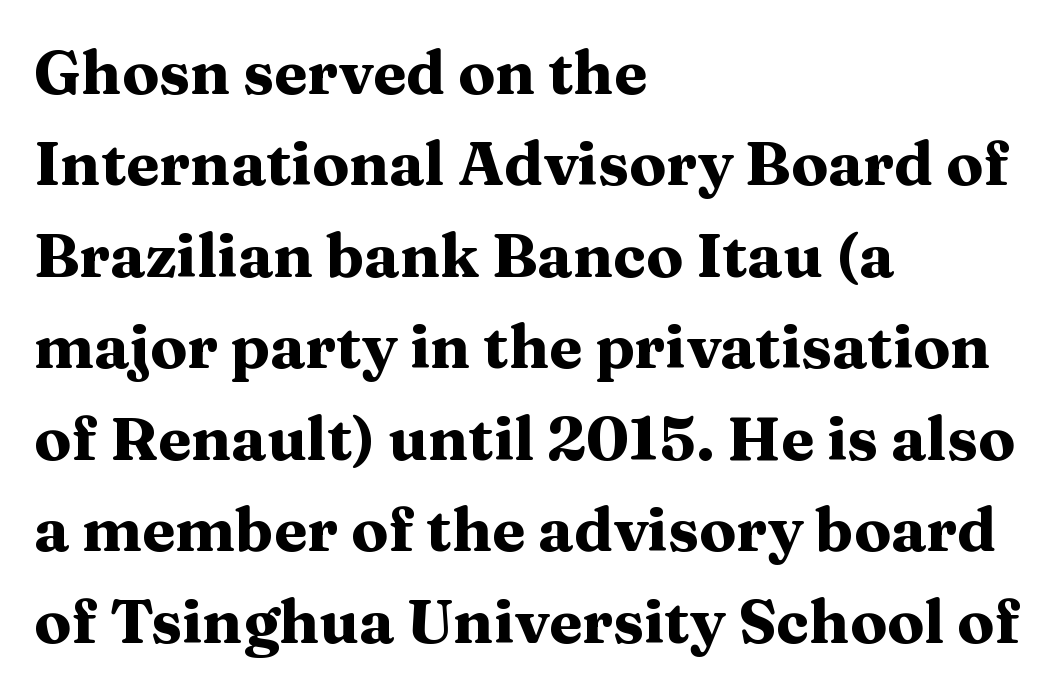
Q: Is the text bold? A: Yes.
Q: Is the text italic (slanted)? A: No, it is upright.
Q: Is the typeface a serif or a sans-serif typeface? A: Serif.
Q: Is the text underlined? A: No.
Q: How is the paragraph aligned? A: Left-aligned.
Q: Is the spacing between letters normal or unusually wide? A: Normal.
Q: Is the spacing between lines tight, normal or loose? A: Normal.
Q: Width (condensed, normal, or wide)? A: Wide.
Q: Stroke contrast? A: Medium.
Q: x-height? A: Medium.
Q: Monospaced? A: No.
